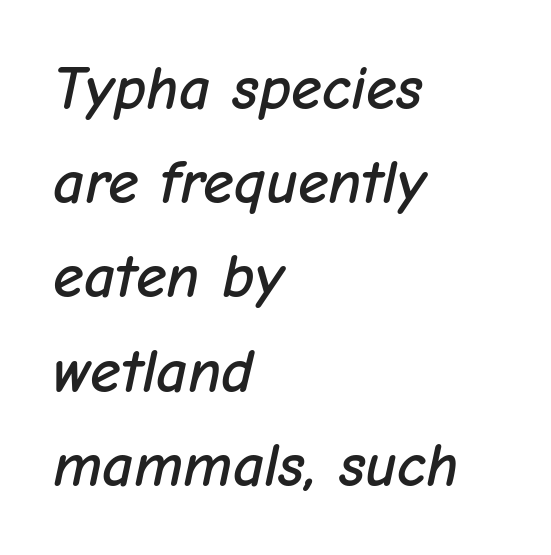
Slanted lettering throughout. This sample has the flowing, uneven cadence of proportional lettering. Bare-footed words on every line. The setting favours the left margin, as ordinary paragraphs usually do.
